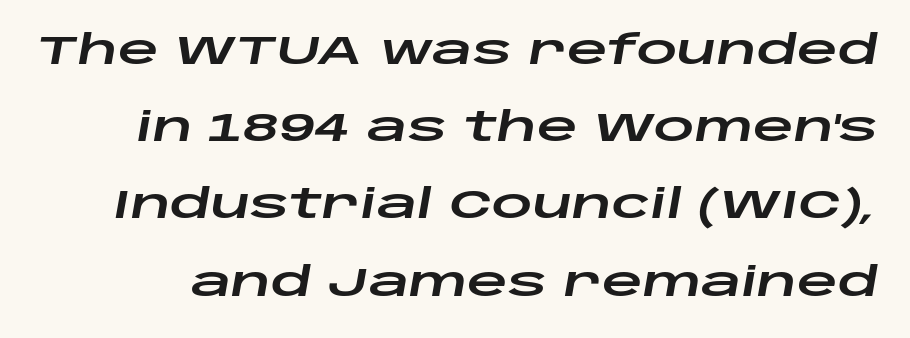
One glance says open: line gaps are wider than usual. Beneath every word, the page is bare. Character widths vary here, with narrow letters taking less room than wide ones. Default kerning and tracking; the words read as compact shapes.
